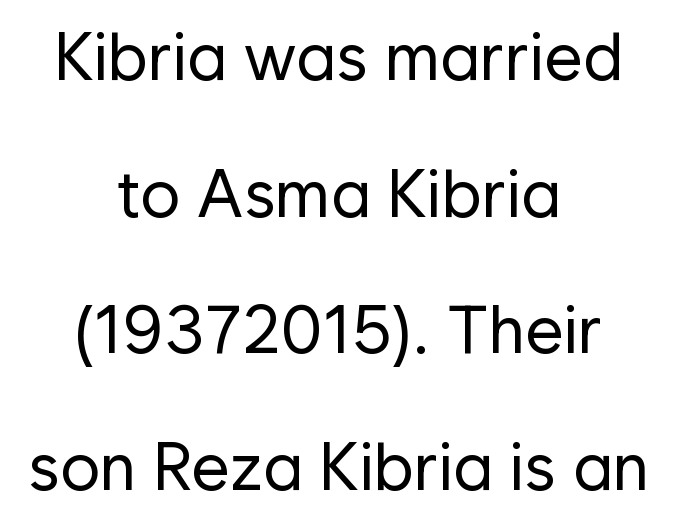
{"serif": "no", "italic": "no", "bold": "no", "weight": "regular", "width": "normal", "stroke_contrast": "low", "x_height": "medium", "monospaced": "no", "underline": "no", "align": "center", "line_spacing": "loose", "line_spacing_ratio": 2.04, "letter_spacing": "normal", "letter_spacing_em": 0.0, "glyph_px": 67}
